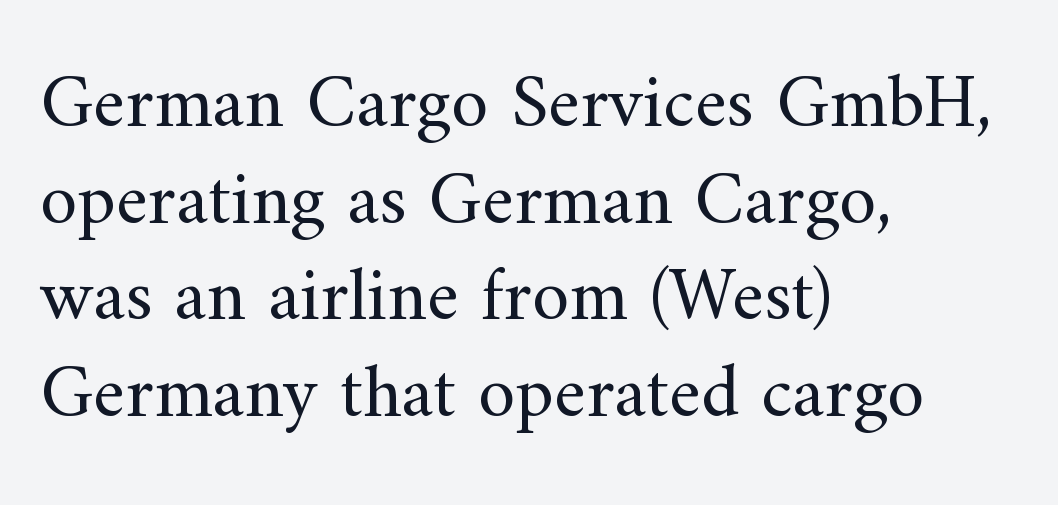
Q: Is the text bold? A: No.
Q: Is the text italic (slanted)? A: No, it is upright.
Q: Is the typeface a serif or a sans-serif typeface? A: Serif.
Q: Is the text underlined? A: No.
Q: How is the paragraph aligned? A: Left-aligned.
Q: Is the spacing between letters normal or unusually wide? A: Normal.
Q: Is the spacing between lines tight, normal or loose? A: Normal.
Q: Width (condensed, normal, or wide)? A: Normal.
Q: Stroke contrast? A: Medium.
Q: x-height? A: Small.
Q: Monospaced? A: No.
